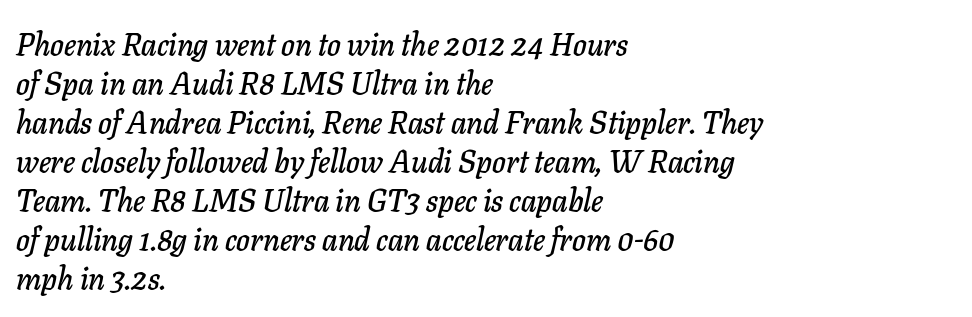
The image shows 31 px text type, italic (leaning right); set left-aligned, normal line spacing (1.26x), normal letter spacing, not underlined; low stroke contrast and a medium x-height.
